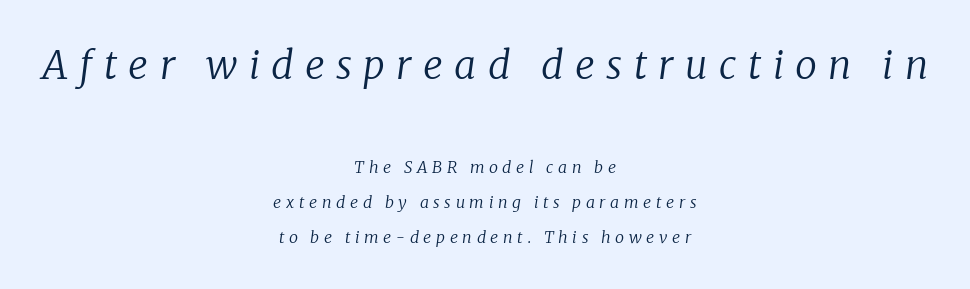
{"serif": "yes", "italic": "yes", "lean": "right", "slant_degrees": 8, "bold": "no", "weight": "regular", "width": "normal", "stroke_contrast": "low", "x_height": "medium", "monospaced": "no", "underline": "no", "align": "center", "line_spacing": "loose", "line_spacing_ratio": 2.2, "letter_spacing": "wide", "letter_spacing_em": 0.29, "larger_block": "first", "size_ratio": 2.44, "glyph_px": 39}
